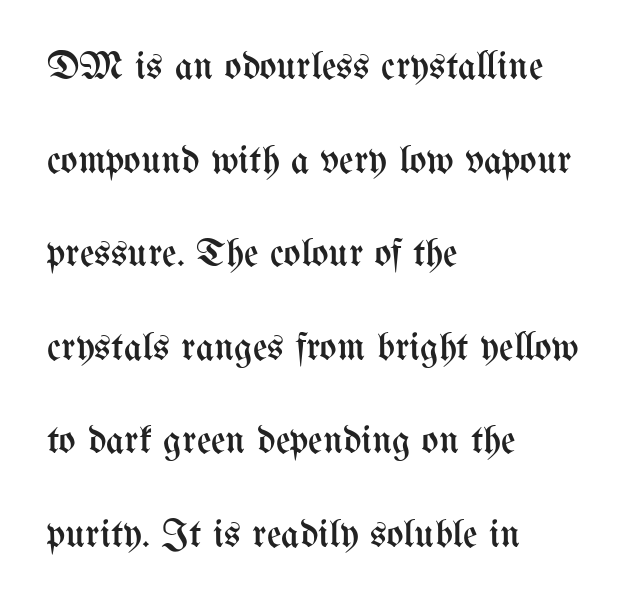
The image shows 40 px regular-weight, condensed type, upright; set left-aligned, loose line spacing (2.34x), normal letter spacing, not underlined; medium stroke contrast and a medium x-height.
